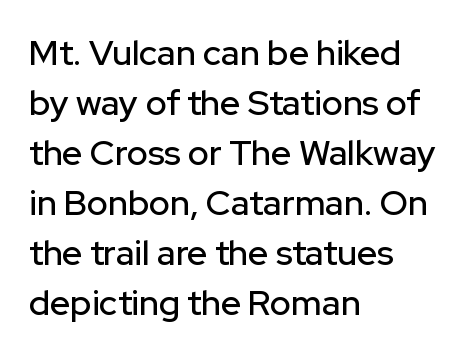
The image shows 35 px sans-serif type, upright; set left-aligned, normal line spacing (1.43x), normal letter spacing, not underlined; low stroke contrast and a medium x-height.
